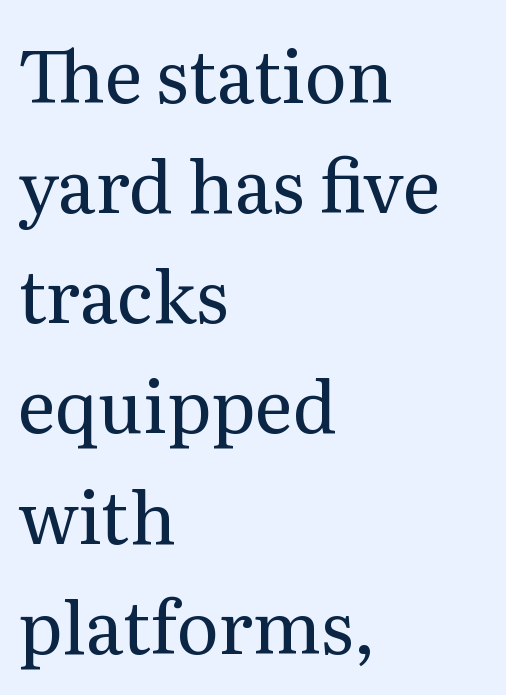
Ascenders rise straight up at ninety degrees. Normally led — the rows are evenly, conventionally spaced. Is this a fixed-width face? No — the glyphs have proportional, varying widths. The line texture is even and compact thanks to regular tracking. This is not heavy type; no bold has been used.
